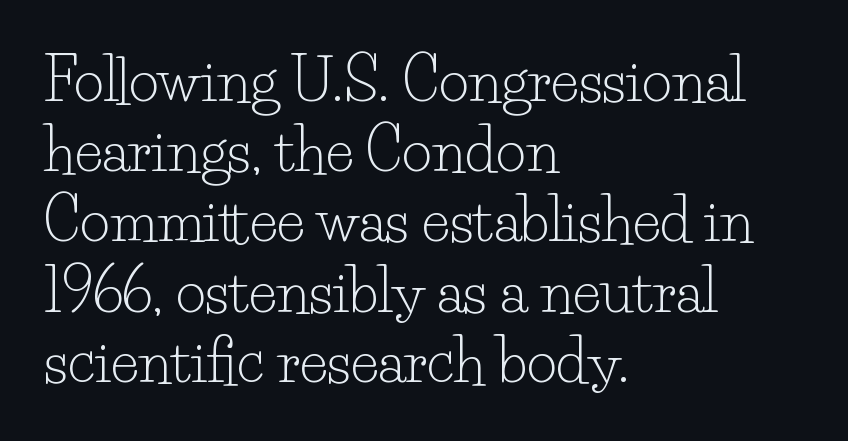
{"serif": "yes", "italic": "no", "bold": "no", "weight": "light", "width": "normal", "stroke_contrast": "low", "x_height": "small", "monospaced": "no", "underline": "no", "align": "left", "line_spacing_ratio": 1.21, "letter_spacing": "normal", "letter_spacing_em": 0.0, "glyph_px": 58}
